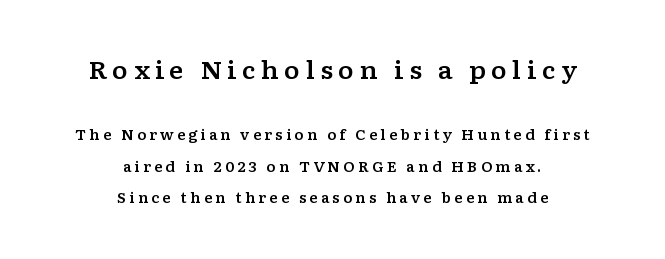
Q: Is the text italic (slanted)? A: No, it is upright.
Q: Is the text underlined? A: No.
Q: How is the paragraph aligned? A: Centered.
Q: Is the spacing between letters normal or unusually wide? A: Unusually wide.
Q: Is the spacing between lines tight, normal or loose? A: Loose.
Q: Which block of text is set in a larger size, the first (top) or the second (bottom)? A: The first (top) one.
